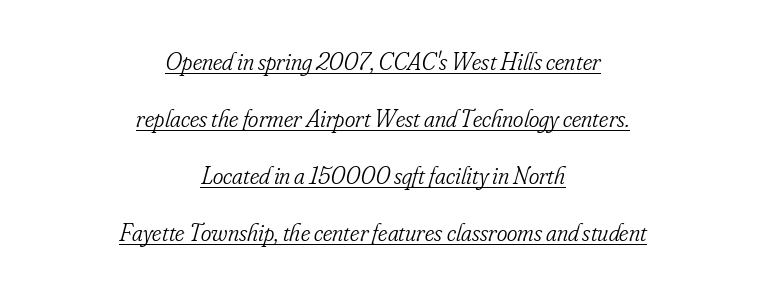
Q: Is the text bold? A: No.
Q: Is the text italic (slanted)? A: Yes, it leans right by about 16 degrees.
Q: Is the text underlined? A: Yes.
Q: How is the paragraph aligned? A: Centered.
Q: Is the spacing between letters normal or unusually wide? A: Normal.
Q: Is the spacing between lines tight, normal or loose? A: Loose.
